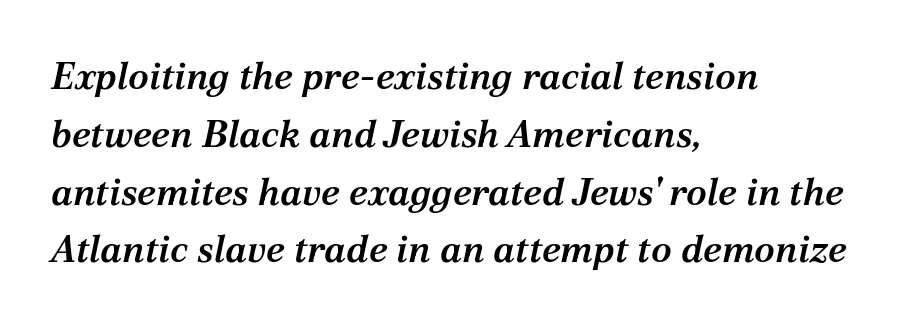
The image shows 38 px semibold serif type, italic (leaning right); set left-aligned, normal line spacing (1.52x), normal letter spacing, not underlined; medium stroke contrast and a medium x-height.
